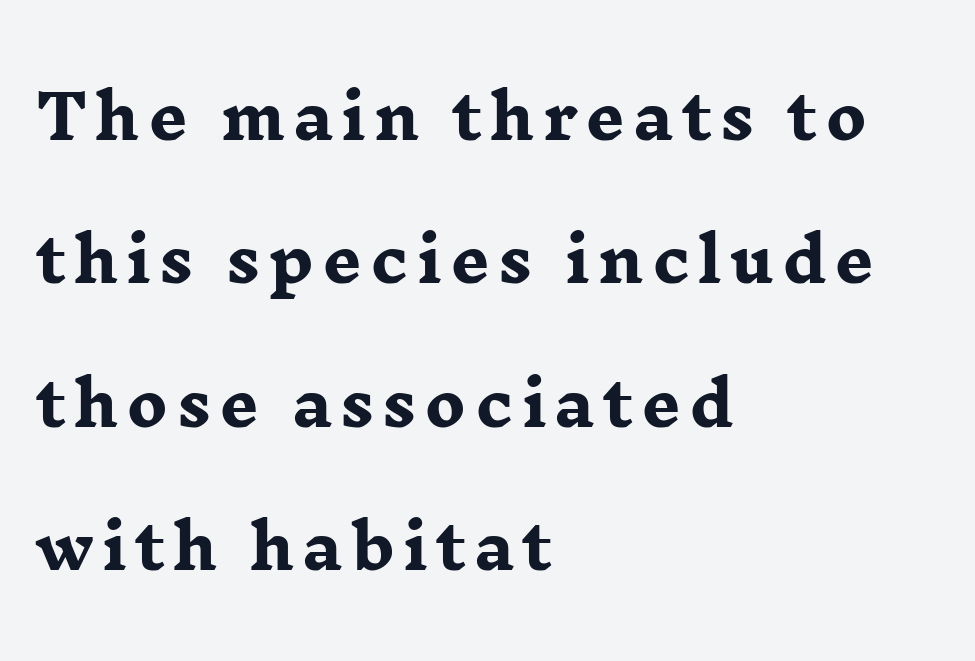
Looks like regular typesetting: each glyph gets only the width it needs. Where is the straight margin? On the left. In terms of posture, this sample is upright. Pretty heavy lettering here — definitely bold.
